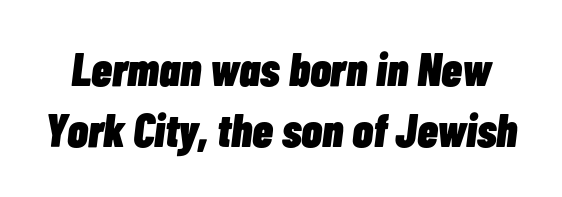
Q: Is the text bold? A: Yes.
Q: Is the text italic (slanted)? A: Yes, it leans right by about 7 degrees.
Q: Is the text underlined? A: No.
Q: Is the spacing between letters normal or unusually wide? A: Normal.
Q: Is the spacing between lines tight, normal or loose? A: Normal.
Q: Width (condensed, normal, or wide)? A: Condensed.
Q: Stroke contrast? A: Low.
Q: x-height? A: Medium.
Q: Monospaced? A: No.
